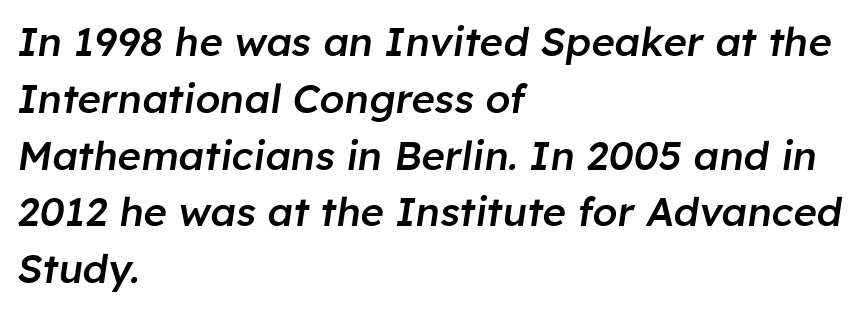
Q: Is the text bold? A: Semi-bold.
Q: Is the text italic (slanted)? A: Yes, it leans right by about 8 degrees.
Q: Is the text underlined? A: No.
Q: How is the paragraph aligned? A: Left-aligned.
Q: Is the spacing between letters normal or unusually wide? A: Normal.
Q: Is the spacing between lines tight, normal or loose? A: Normal.
Q: Width (condensed, normal, or wide)? A: Normal.
Q: Stroke contrast? A: Low.
Q: x-height? A: Medium.
Q: Monospaced? A: No.
